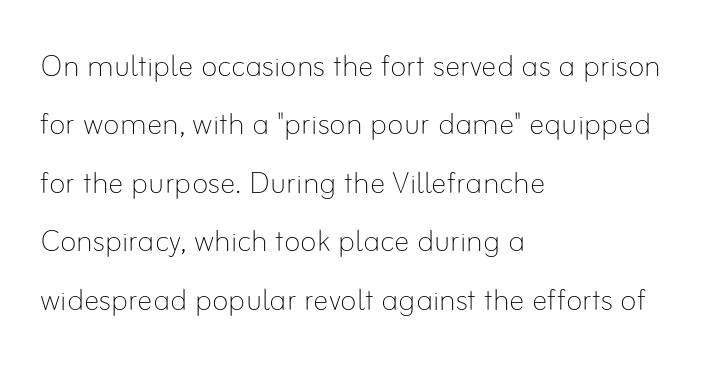
The letterforms sit at book weight or below. The space between consecutive lines is moderate. Characters follow at the spacing the type designer built in. Short and long lines alike share a common starting point at left. Note the varied advance widths — an 'i' is clearly narrower than an 'm'. It's the straight-up-and-down kind of type.
